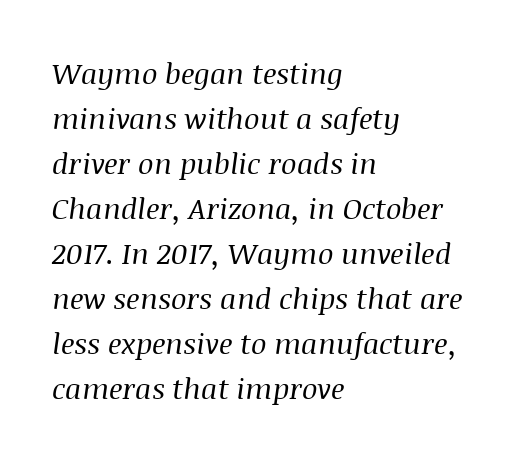
Q: Is the text bold? A: No.
Q: Is the text italic (slanted)? A: Yes, it leans right by about 8 degrees.
Q: Is the typeface a serif or a sans-serif typeface? A: Serif.
Q: Is the text underlined? A: No.
Q: How is the paragraph aligned? A: Left-aligned.
Q: Is the spacing between letters normal or unusually wide? A: Normal.
Q: Is the spacing between lines tight, normal or loose? A: Normal.
Q: Width (condensed, normal, or wide)? A: Normal.
Q: Stroke contrast? A: Medium.
Q: x-height? A: Large.
Q: Monospaced? A: No.
